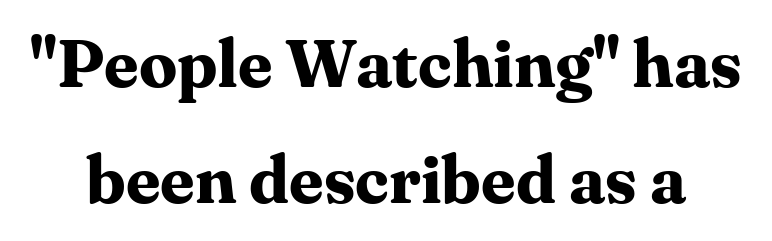
The image shows 68 px bold serif type, upright; set normal line spacing (1.7x), normal letter spacing, not underlined; medium stroke contrast and a medium x-height.
